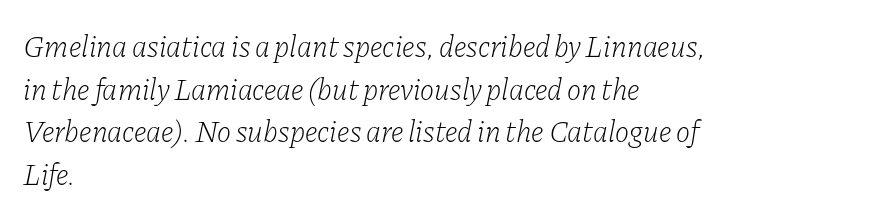
The image shows 30 px light serif type, italic (leaning right); set left-aligned, normal line spacing (1.42x), normal letter spacing, not underlined; low stroke contrast and a medium x-height.
